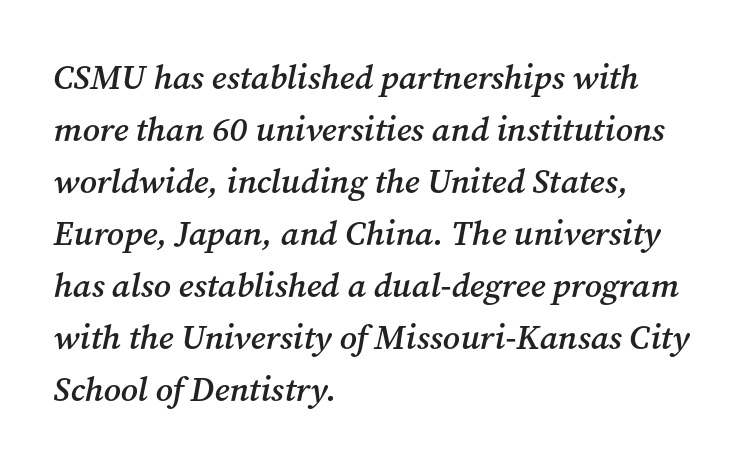
Q: Is the text bold? A: Semi-bold.
Q: Is the text italic (slanted)? A: Yes, it leans right by about 12 degrees.
Q: Is the typeface a serif or a sans-serif typeface? A: Serif.
Q: Is the text underlined? A: No.
Q: How is the paragraph aligned? A: Left-aligned.
Q: Is the spacing between letters normal or unusually wide? A: Normal.
Q: Is the spacing between lines tight, normal or loose? A: Normal.
Q: Width (condensed, normal, or wide)? A: Normal.
Q: Stroke contrast? A: Medium.
Q: x-height? A: Medium.
Q: Monospaced? A: No.
